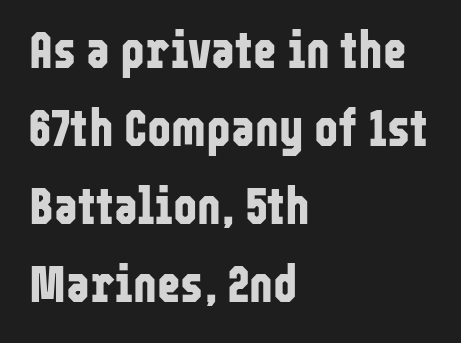
Q: Is the text bold? A: Yes.
Q: Is the text italic (slanted)? A: No, it is upright.
Q: Is the typeface a serif or a sans-serif typeface? A: Sans-serif.
Q: Is the text underlined? A: No.
Q: How is the paragraph aligned? A: Left-aligned.
Q: Is the spacing between letters normal or unusually wide? A: Normal.
Q: Is the spacing between lines tight, normal or loose? A: Normal.
Q: Width (condensed, normal, or wide)? A: Condensed.
Q: Stroke contrast? A: Low.
Q: x-height? A: Medium.
Q: Monospaced? A: No.
